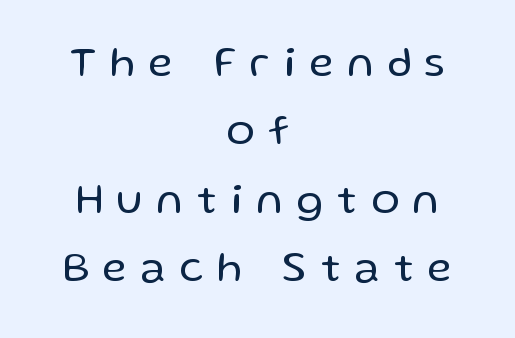
The image shows 42 px regular-weight sans-serif type, upright; set centered, normal line spacing (1.63x), unusually wide letter spacing (+0.34 em), not underlined; low stroke contrast and a medium x-height.
